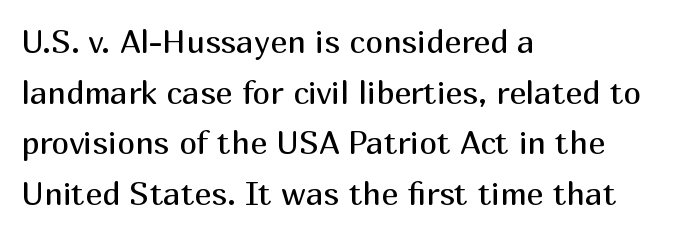
Q: Is the text bold? A: No.
Q: Is the text italic (slanted)? A: No, it is upright.
Q: Is the typeface a serif or a sans-serif typeface? A: Sans-serif.
Q: Is the text underlined? A: No.
Q: How is the paragraph aligned? A: Left-aligned.
Q: Is the spacing between letters normal or unusually wide? A: Normal.
Q: Is the spacing between lines tight, normal or loose? A: Normal.
Q: Width (condensed, normal, or wide)? A: Normal.
Q: Stroke contrast? A: Medium.
Q: x-height? A: Medium.
Q: Monospaced? A: No.
